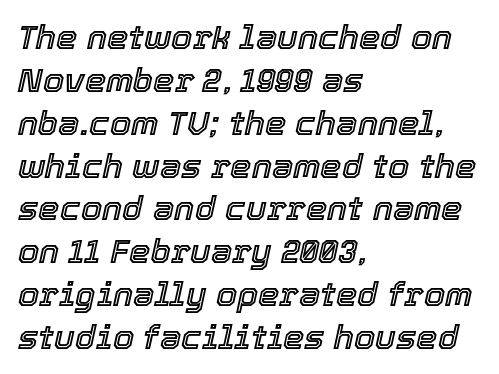
The image shows 34 px text type, italic (leaning right); set left-aligned, normal line spacing (1.26x), normal letter spacing, not underlined; a medium x-height.
